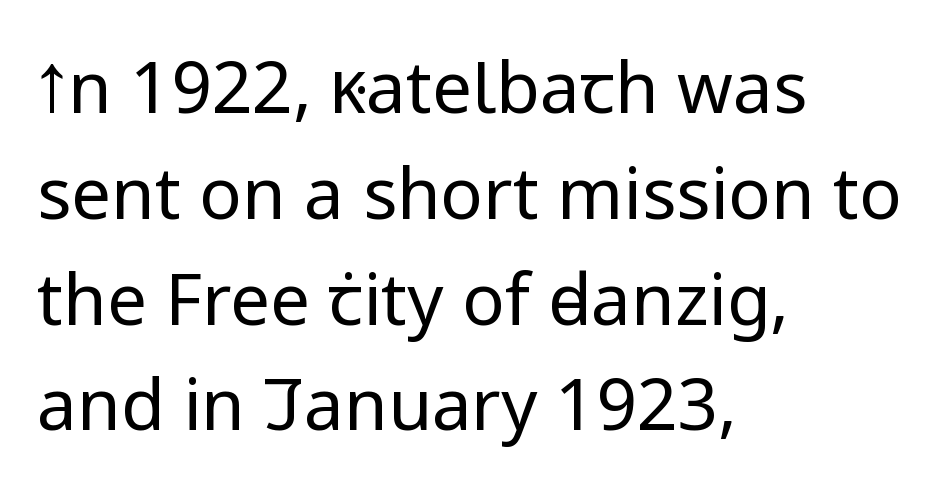
Q: Is the text bold? A: No.
Q: Is the text italic (slanted)? A: No, it is upright.
Q: Is the typeface a serif or a sans-serif typeface? A: Sans-serif.
Q: Is the text underlined? A: No.
Q: How is the paragraph aligned? A: Left-aligned.
Q: Is the spacing between letters normal or unusually wide? A: Normal.
Q: Is the spacing between lines tight, normal or loose? A: Normal.
Q: Width (condensed, normal, or wide)? A: Normal.
Q: Stroke contrast? A: Low.
Q: x-height? A: Medium.
Q: Monospaced? A: No.
